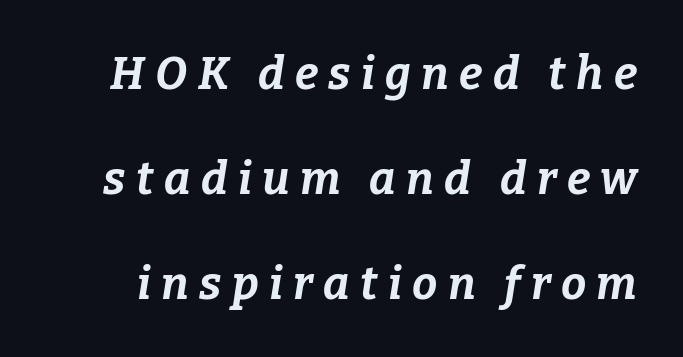
Q: Is the text bold? A: Yes.
Q: Is the text italic (slanted)? A: Yes, it leans right by about 9 degrees.
Q: Is the text underlined? A: No.
Q: Is the spacing between letters normal or unusually wide? A: Unusually wide.
Q: Is the spacing between lines tight, normal or loose? A: Loose.
Q: Width (condensed, normal, or wide)? A: Normal.
Q: Stroke contrast? A: Low.
Q: x-height? A: Medium.
Q: Monospaced? A: No.
